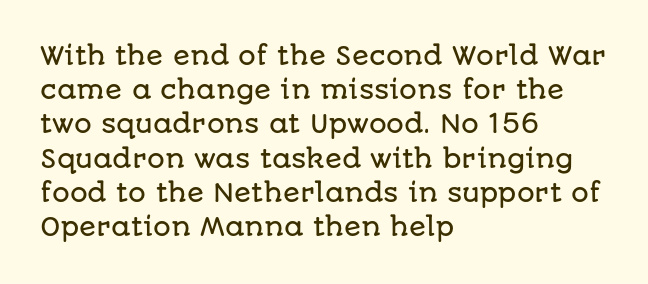
The image shows 25 px text type, upright; set left-aligned, normal line spacing (1.37x), normal letter spacing, not underlined.
